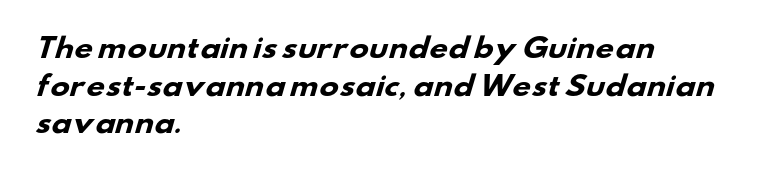
Q: Is the text bold? A: Yes.
Q: Is the text underlined? A: No.
Q: How is the paragraph aligned? A: Left-aligned.
Q: Is the spacing between letters normal or unusually wide? A: Normal.
Q: Is the spacing between lines tight, normal or loose? A: Normal.
